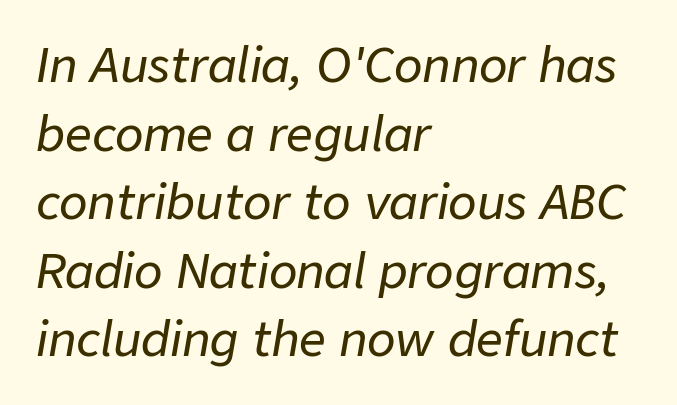
{"italic": "yes", "lean": "right", "slant_degrees": 9, "width": "normal", "stroke_contrast": "low", "x_height": "medium", "monospaced": "no", "underline": "no", "align": "left", "line_spacing": "normal", "line_spacing_ratio": 1.46, "letter_spacing": "normal", "letter_spacing_em": 0.0, "glyph_px": 47}
